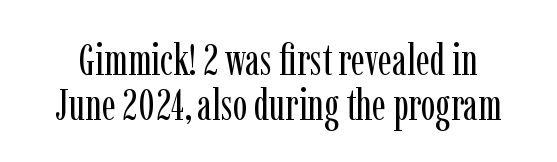
Q: Is the text bold? A: No.
Q: Is the text italic (slanted)? A: No, it is upright.
Q: Is the typeface a serif or a sans-serif typeface? A: Serif.
Q: Is the text underlined? A: No.
Q: Is the spacing between letters normal or unusually wide? A: Normal.
Q: Is the spacing between lines tight, normal or loose? A: Tight.
Q: Width (condensed, normal, or wide)? A: Condensed.
Q: Stroke contrast? A: Low.
Q: x-height? A: Medium.
Q: Monospaced? A: No.
